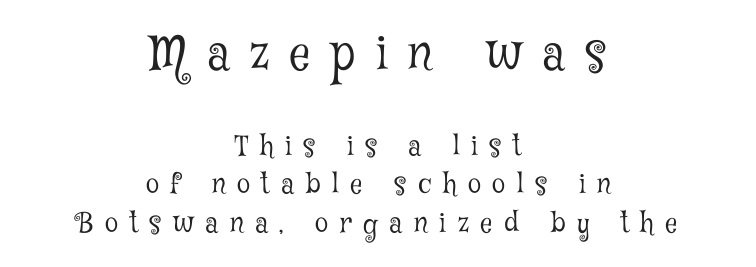
The image shows 47 px light, condensed serif type, upright; set centered, normal line spacing (1.43x), unusually wide letter spacing (+0.43 em), not underlined; the first (top) block is 1.74x larger; low stroke contrast and a medium x-height.
